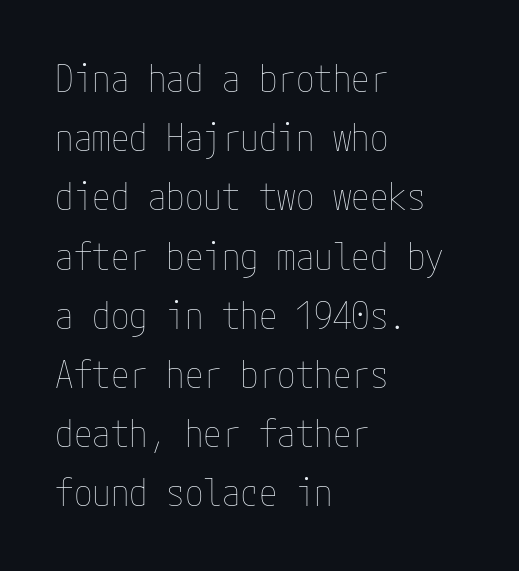
The image shows 37 px thin, condensed type, upright; set left-aligned, normal line spacing (1.6x), normal letter spacing, not underlined; low stroke contrast and a medium x-height.
